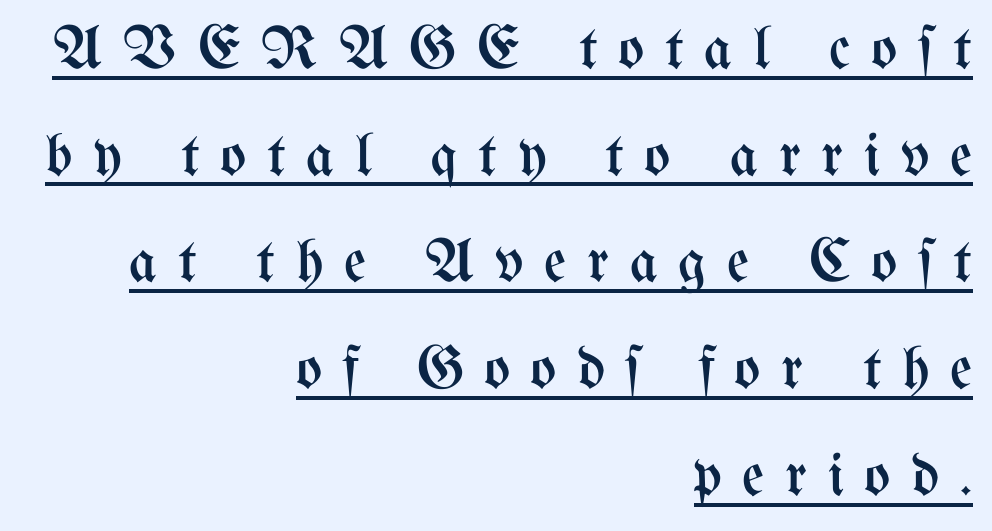
The image shows 61 px regular-weight, condensed type, upright; set right-aligned, line spacing 1.75x, unusually wide letter spacing (+0.34 em), underlined; medium stroke contrast and a medium x-height.
